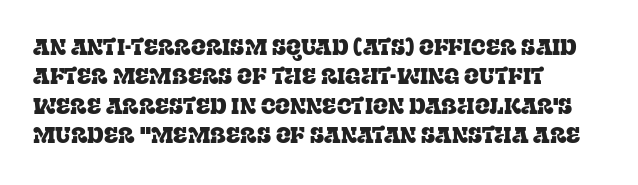
Reading down the block, your eye returns to a fixed left position each line. The type sits square on the baseline with zero lean. The space directly below the letters is spotless. Notice how descenders clear the ascenders below comfortably — that's standard leading. Each word holds together tightly as a unit, with standard inter-letter gaps.
